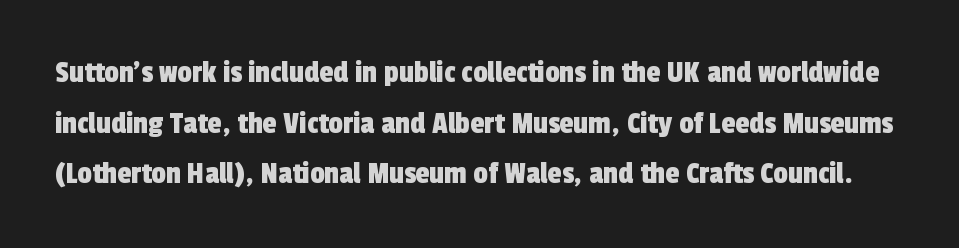
{"serif": "no", "width": "condensed", "x_height": "medium", "monospaced": "no", "underline": "no", "line_spacing": "normal", "line_spacing_ratio": 1.58, "letter_spacing": "normal", "letter_spacing_em": 0.0, "glyph_px": 32}
